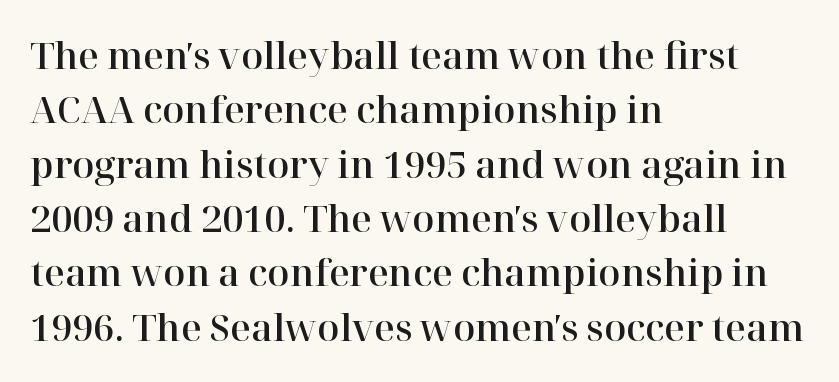
{"serif": "yes", "italic": "no", "width": "normal", "stroke_contrast": "high", "x_height": "medium", "monospaced": "no", "underline": "no", "align": "left", "line_spacing": "normal", "line_spacing_ratio": 1.51, "letter_spacing": "normal", "letter_spacing_em": 0.0, "glyph_px": 36}
